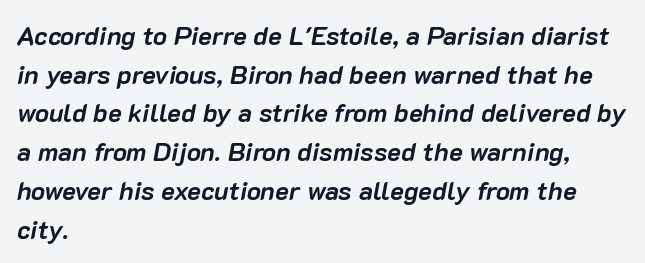
Q: Is the text bold? A: Yes.
Q: Is the text italic (slanted)? A: Yes, it leans right by about 10 degrees.
Q: Is the text underlined? A: No.
Q: How is the paragraph aligned? A: Left-aligned.
Q: Is the spacing between letters normal or unusually wide? A: Normal.
Q: Is the spacing between lines tight, normal or loose? A: Normal.
